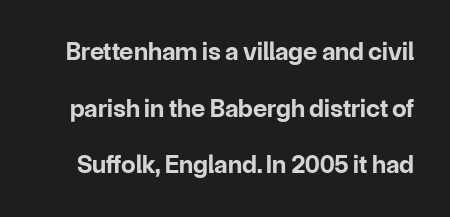
Q: Is the text bold? A: Yes.
Q: Is the text italic (slanted)? A: No, it is upright.
Q: Is the text underlined? A: No.
Q: Is the spacing between letters normal or unusually wide? A: Normal.
Q: Is the spacing between lines tight, normal or loose? A: Loose.
